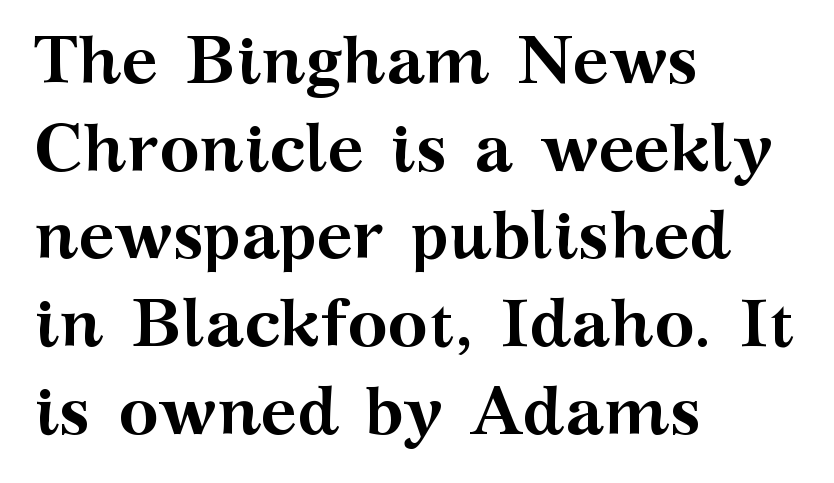
This block has exactly the height ordinary leading produces. Thick stems and heavy bowls — unmistakably bold. The letters advance in unequal steps, a hallmark of proportional type. Rendered with straight, roman letterforms. One-word summary of the alignment: left. The baseline area is clear.
